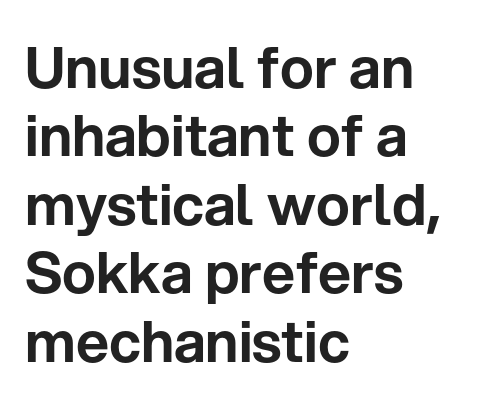
The image shows 57 px sans-serif type, upright; set left-aligned, line spacing 1.2x, normal letter spacing, not underlined; low stroke contrast and a medium x-height.
